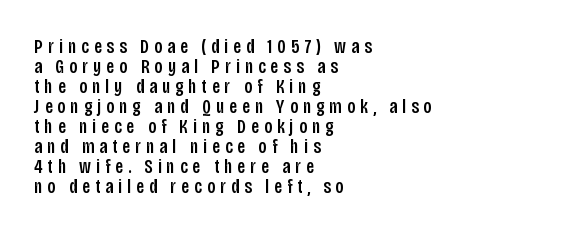
What stands out about the letter spacing? Its width — letters are far apart. The rag falls on the right side of this text block. Quick note: not italic, upright. Rows of type sit shoulder to shoulder in the vertical direction. The baseline area is clear.
